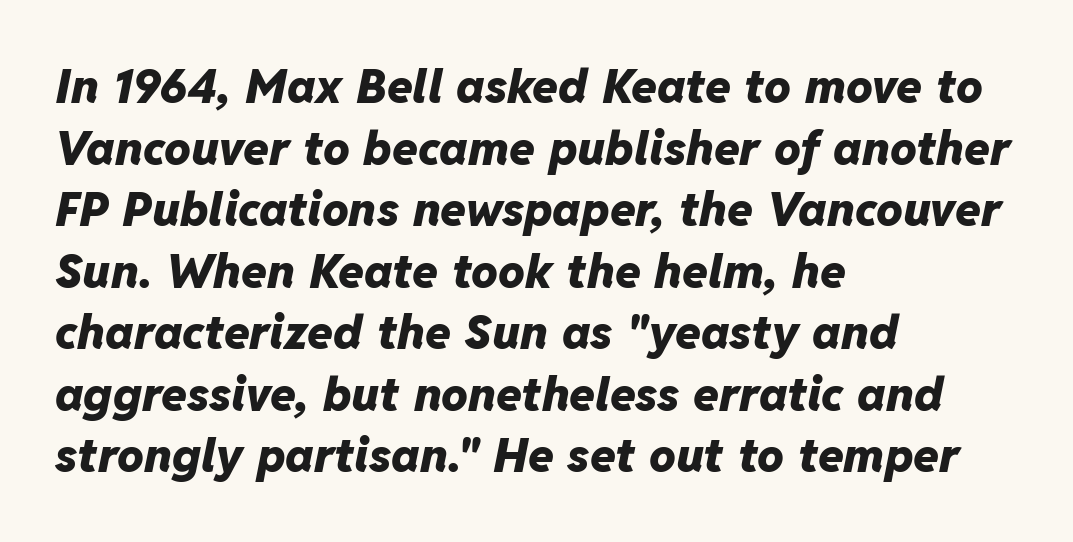
Descenders are the only things crossing below the line. This sample is left-justified, so line endings fall wherever the words run out. Vertical spacing — default. Caption: bold face, heavy strokes. Character widths vary here, with narrow letters taking less room than wide ones. Spacing between characters is what you'd get straight out of the box.
